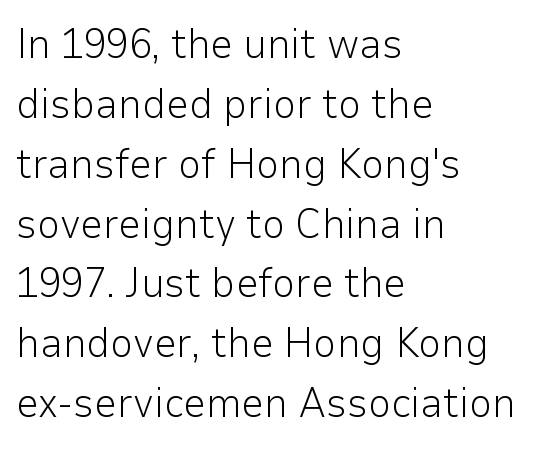
Is the type heavy? It reads as light-to-regular instead. This sample has the flowing, uneven cadence of proportional lettering. The leading is moderate, giving the passage an even texture. The ragged edge is on the right, which tells us the setting is flush left.
